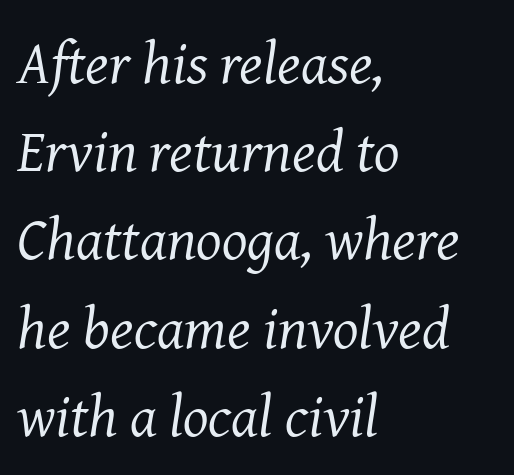
The image shows 60 px regular-weight serif type, italic (leaning right); set left-aligned, normal line spacing (1.47x), normal letter spacing, not underlined; medium stroke contrast and a medium x-height.
